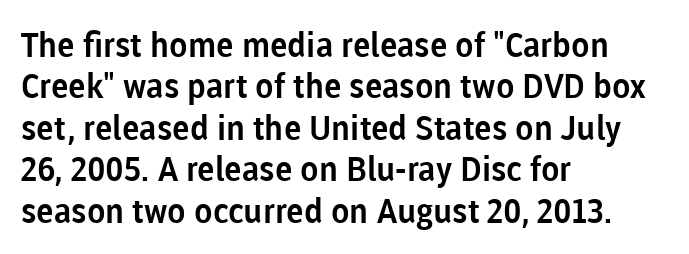
Q: Is the text italic (slanted)? A: No, it is upright.
Q: Is the typeface a serif or a sans-serif typeface? A: Sans-serif.
Q: Is the text underlined? A: No.
Q: How is the paragraph aligned? A: Left-aligned.
Q: Is the spacing between letters normal or unusually wide? A: Normal.
Q: Width (condensed, normal, or wide)? A: Normal.
Q: Stroke contrast? A: Low.
Q: x-height? A: Medium.
Q: Monospaced? A: No.
